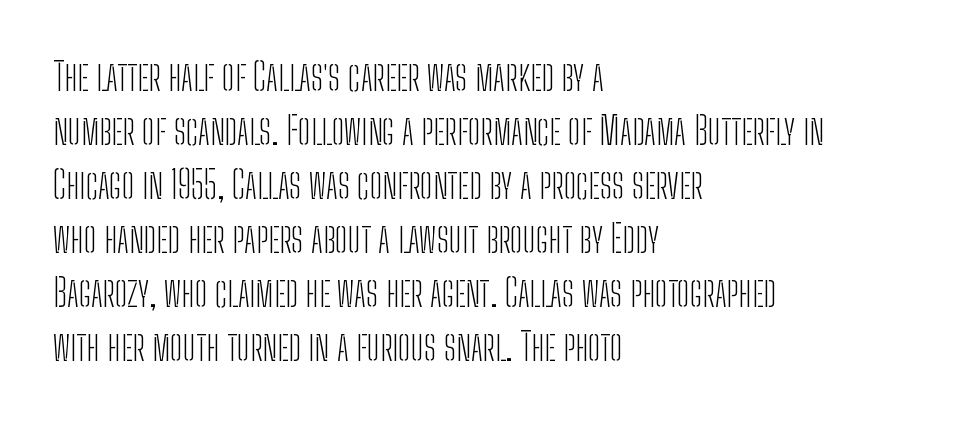
{"serif": "no", "italic": "no", "bold": "no", "weight": "light", "width": "condensed", "stroke_contrast": "low", "x_height": "medium", "monospaced": "no", "underline": "no", "align": "left", "line_spacing": "normal", "line_spacing_ratio": 1.42, "letter_spacing": "normal", "letter_spacing_em": 0.0, "glyph_px": 38}
